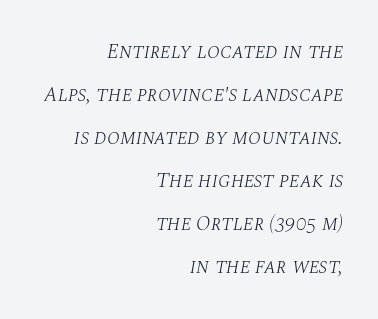
Q: Is the text bold? A: No.
Q: Is the text italic (slanted)? A: Yes, it leans right by about 10 degrees.
Q: Is the text underlined? A: No.
Q: How is the paragraph aligned? A: Right-aligned.
Q: Is the spacing between letters normal or unusually wide? A: Normal.
Q: Is the spacing between lines tight, normal or loose? A: Loose.
